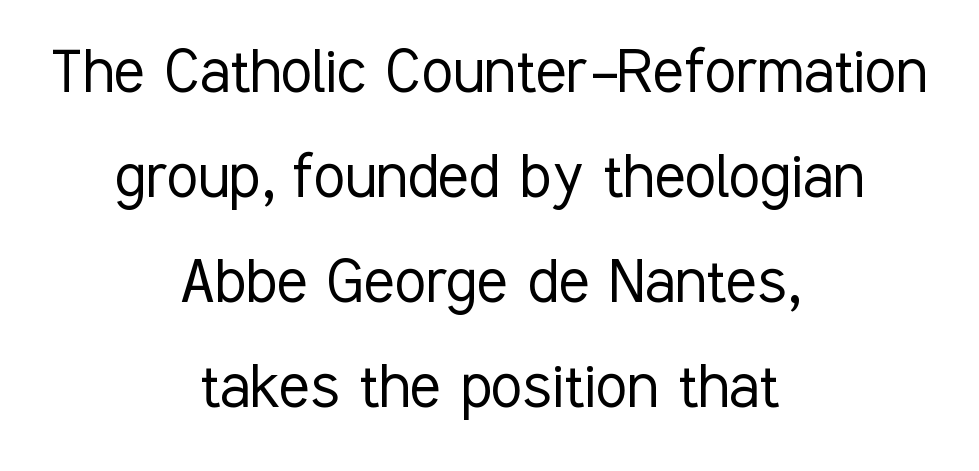
The image shows 72 px light, condensed sans-serif type, upright; set centered, normal line spacing (1.46x), normal letter spacing, not underlined; low stroke contrast and a medium x-height.
